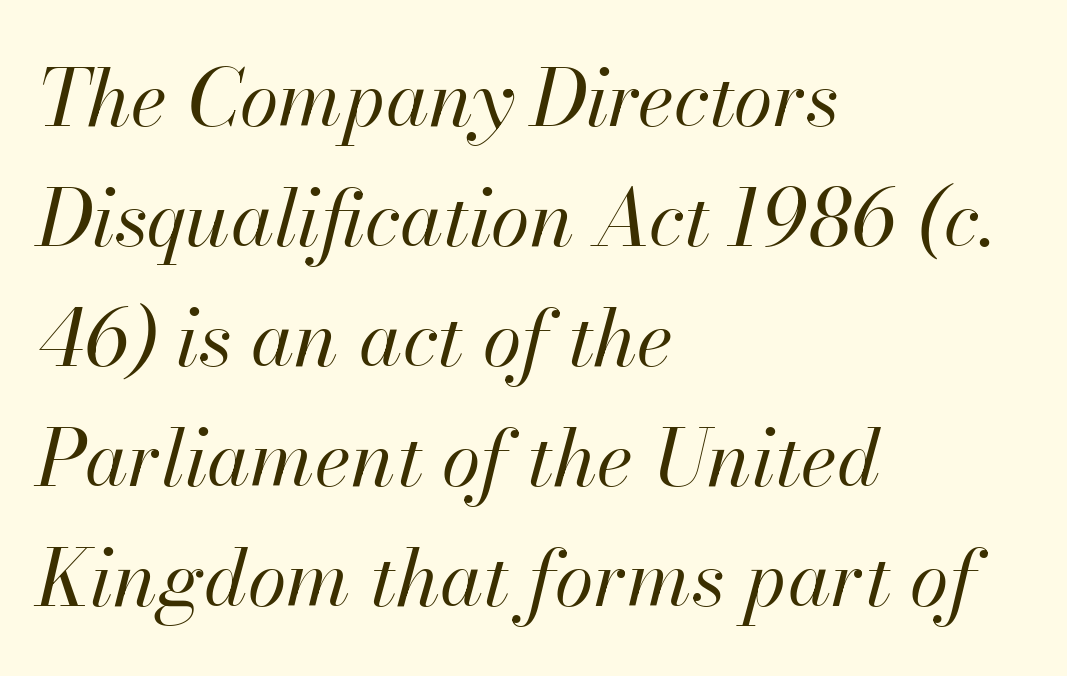
{"italic": "yes", "lean": "right", "slant_degrees": 13, "bold": "no", "weight": "regular", "width": "normal", "stroke_contrast": "high", "x_height": "small", "monospaced": "no", "underline": "no", "align": "left", "line_spacing": "normal", "line_spacing_ratio": 1.52, "letter_spacing": "normal", "letter_spacing_em": 0.0, "glyph_px": 79}
